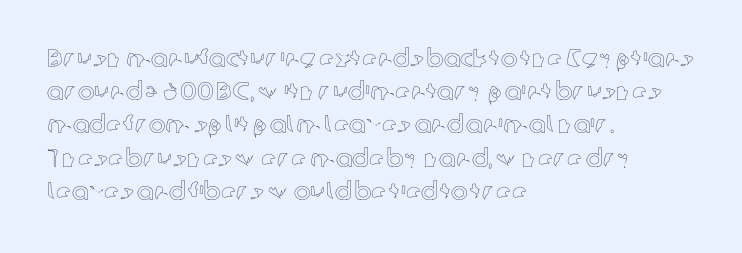
{"italic": "no", "underline": "no", "align": "left", "line_spacing": "normal", "line_spacing_ratio": 1.33, "letter_spacing": "normal", "letter_spacing_em": 0.0, "glyph_px": 25}
